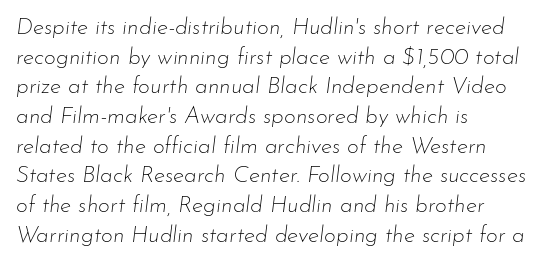
The image shows 23 px text type, italic (leaning right); set left-aligned, normal line spacing (1.29x), normal letter spacing, not underlined.
